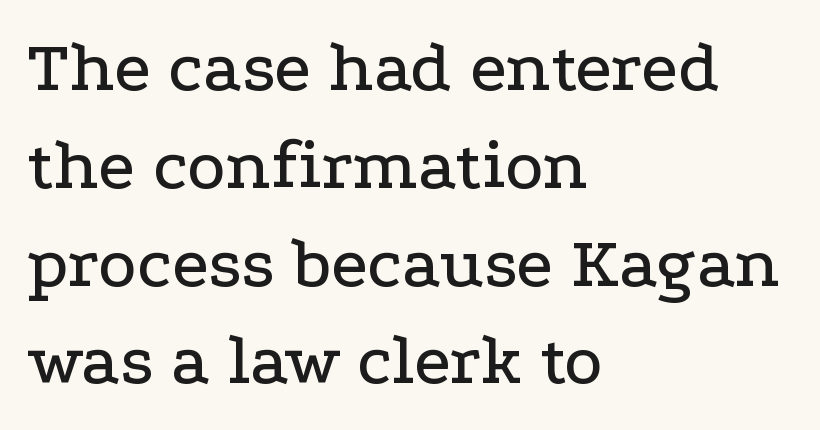
{"serif": "yes", "italic": "no", "width": "wide", "stroke_contrast": "low", "x_height": "medium", "monospaced": "no", "underline": "no", "align": "left", "line_spacing": "normal", "line_spacing_ratio": 1.34, "letter_spacing": "normal", "letter_spacing_em": 0.0, "glyph_px": 73}
